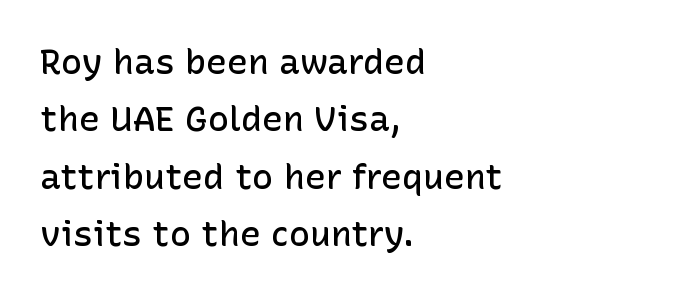
{"serif": "no", "italic": "no", "bold": "semi", "weight": "semibold", "width": "normal", "stroke_contrast": "low", "x_height": "medium", "monospaced": "no", "underline": "no", "align": "left", "line_spacing": "normal", "line_spacing_ratio": 1.64, "letter_spacing": "normal", "letter_spacing_em": 0.0, "glyph_px": 35}
